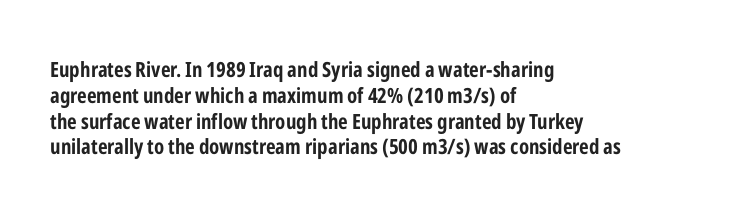
The letters stand upright; this is a roman face. Every row of glyphs begins at an identical x-position on the left. Between one letter and the next there's only the usual sliver of space. Caption: bold face, heavy strokes.
